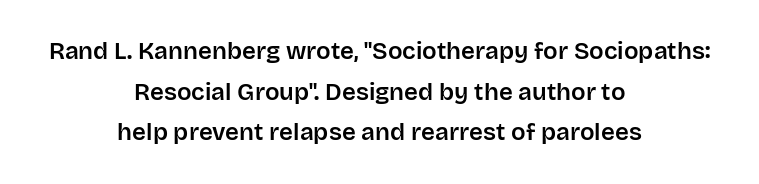
Q: Is the text italic (slanted)? A: No, it is upright.
Q: Is the text underlined? A: No.
Q: How is the paragraph aligned? A: Centered.
Q: Is the spacing between letters normal or unusually wide? A: Normal.
Q: Is the spacing between lines tight, normal or loose? A: Normal.
